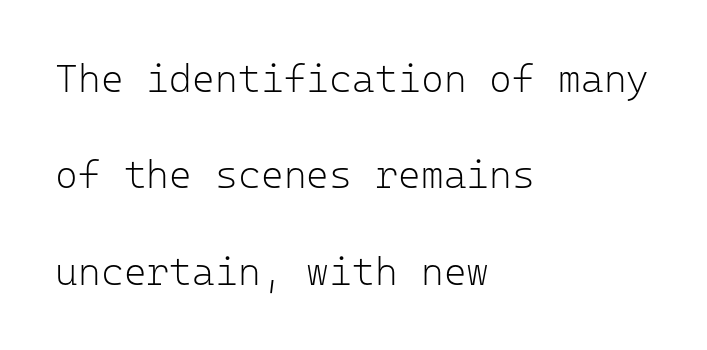
Q: Is the text bold? A: No.
Q: Is the text italic (slanted)? A: No, it is upright.
Q: Is the typeface a serif or a sans-serif typeface? A: Sans-serif.
Q: Is the text underlined? A: No.
Q: How is the paragraph aligned? A: Left-aligned.
Q: Is the spacing between letters normal or unusually wide? A: Normal.
Q: Is the spacing between lines tight, normal or loose? A: Loose.
Q: Width (condensed, normal, or wide)? A: Normal.
Q: Stroke contrast? A: Low.
Q: x-height? A: Medium.
Q: Monospaced? A: Yes.
